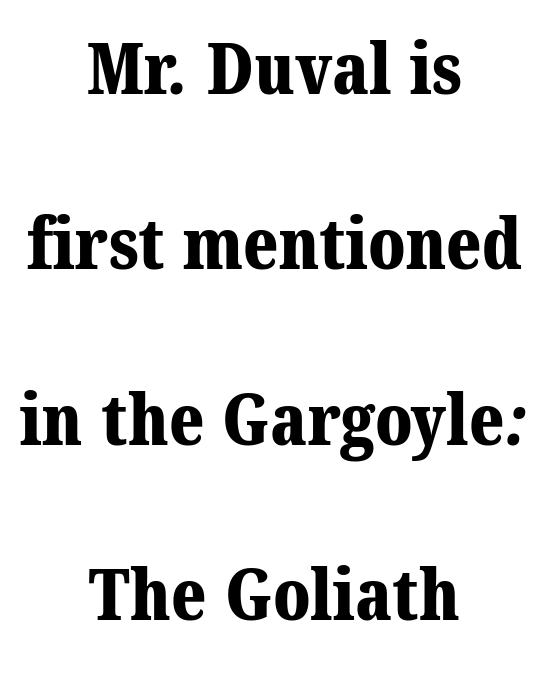
Q: Is the text bold? A: Yes.
Q: Is the typeface a serif or a sans-serif typeface? A: Serif.
Q: Is the text underlined? A: No.
Q: How is the paragraph aligned? A: Centered.
Q: Is the spacing between letters normal or unusually wide? A: Normal.
Q: Is the spacing between lines tight, normal or loose? A: Loose.
Q: Width (condensed, normal, or wide)? A: Normal.
Q: Stroke contrast? A: Medium.
Q: x-height? A: Medium.
Q: Monospaced? A: No.
